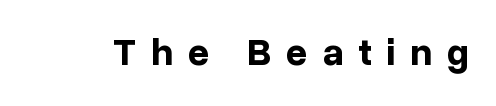
{"serif": "no", "italic": "no", "bold": "yes", "weight": "bold", "width": "normal", "stroke_contrast": "low", "x_height": "medium", "monospaced": "no", "underline": "no", "letter_spacing": "wide", "letter_spacing_em": 0.39, "glyph_px": 38}
